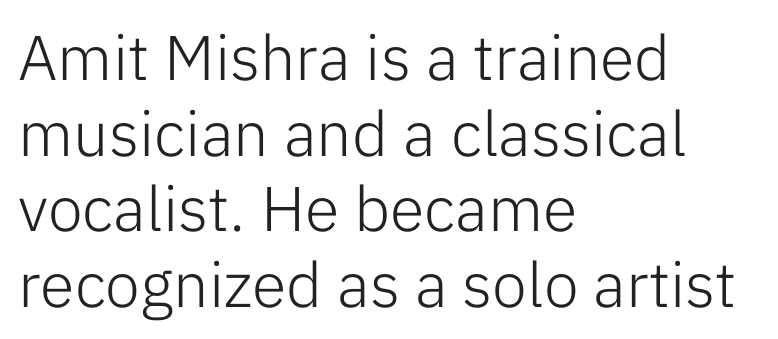
{"serif": "no", "italic": "no", "bold": "no", "weight": "light", "width": "normal", "stroke_contrast": "low", "x_height": "medium", "monospaced": "no", "underline": "no", "align": "left", "line_spacing_ratio": 1.2, "letter_spacing": "normal", "letter_spacing_em": 0.0, "glyph_px": 63}
